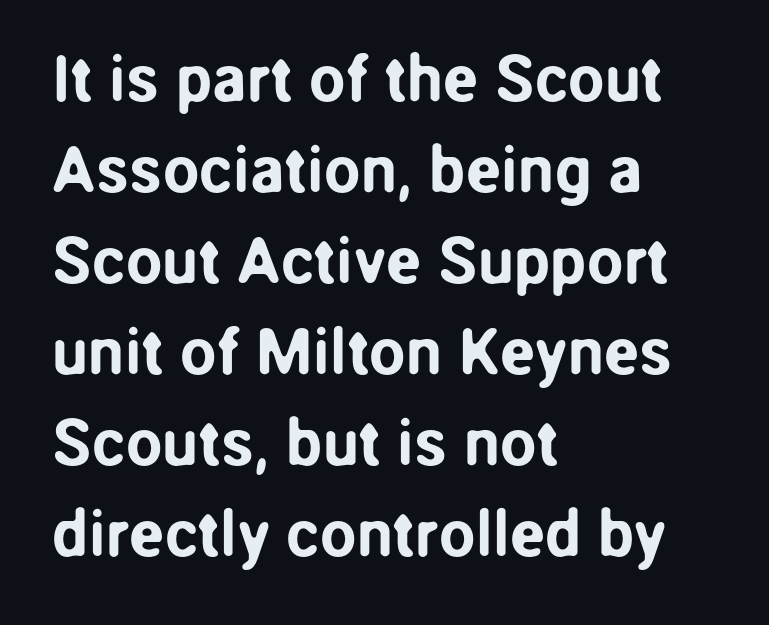
Q: Is the text italic (slanted)? A: No, it is upright.
Q: Is the typeface a serif or a sans-serif typeface? A: Sans-serif.
Q: Is the text underlined? A: No.
Q: How is the paragraph aligned? A: Left-aligned.
Q: Is the spacing between letters normal or unusually wide? A: Normal.
Q: Is the spacing between lines tight, normal or loose? A: Normal.
Q: Width (condensed, normal, or wide)? A: Normal.
Q: Stroke contrast? A: Low.
Q: x-height? A: Medium.
Q: Monospaced? A: No.
